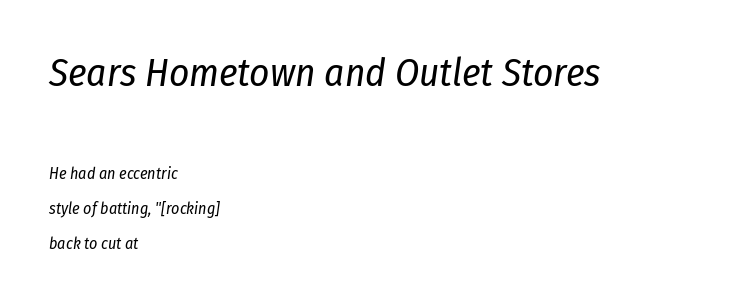
Q: Is the text bold? A: No.
Q: Is the text italic (slanted)? A: Yes, it leans right by about 8 degrees.
Q: Is the text underlined? A: No.
Q: How is the paragraph aligned? A: Left-aligned.
Q: Is the spacing between letters normal or unusually wide? A: Normal.
Q: Is the spacing between lines tight, normal or loose? A: Loose.
Q: Which block of text is set in a larger size, the first (top) or the second (bottom)? A: The first (top) one.
Q: Width (condensed, normal, or wide)? A: Condensed.
Q: Stroke contrast? A: Low.
Q: x-height? A: Medium.
Q: Monospaced? A: No.
